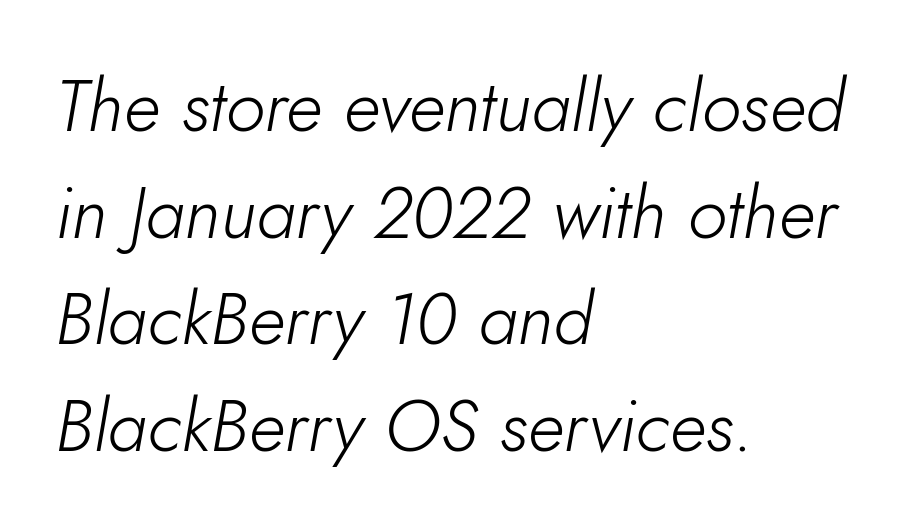
Q: Is the text bold? A: No.
Q: Is the text italic (slanted)? A: Yes, it leans right by about 10 degrees.
Q: Is the text underlined? A: No.
Q: How is the paragraph aligned? A: Left-aligned.
Q: Is the spacing between letters normal or unusually wide? A: Normal.
Q: Is the spacing between lines tight, normal or loose? A: Normal.
Q: Width (condensed, normal, or wide)? A: Normal.
Q: Stroke contrast? A: Low.
Q: x-height? A: Small.
Q: Monospaced? A: No.
